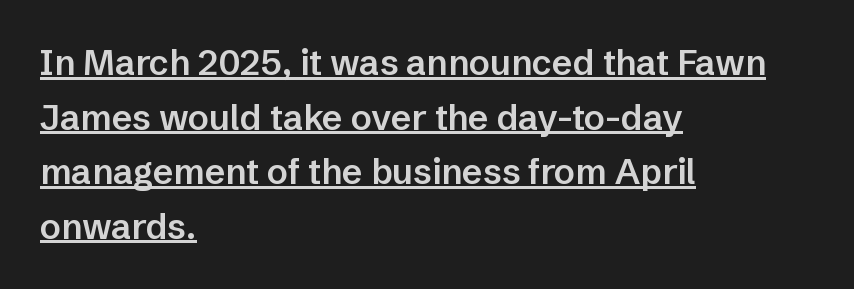
Q: Is the text bold? A: Semi-bold.
Q: Is the text italic (slanted)? A: No, it is upright.
Q: Is the typeface a serif or a sans-serif typeface? A: Sans-serif.
Q: Is the text underlined? A: Yes.
Q: How is the paragraph aligned? A: Left-aligned.
Q: Is the spacing between letters normal or unusually wide? A: Normal.
Q: Is the spacing between lines tight, normal or loose? A: Normal.
Q: Width (condensed, normal, or wide)? A: Normal.
Q: Stroke contrast? A: Low.
Q: x-height? A: Medium.
Q: Monospaced? A: No.
